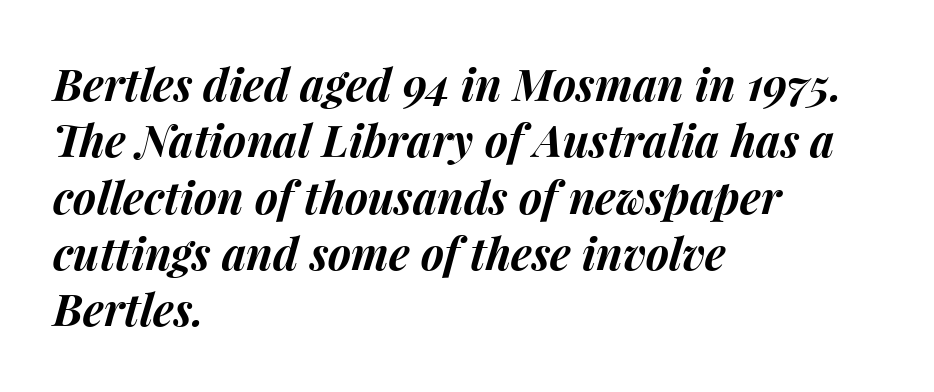
The line texture is even and compact thanks to regular tracking. How heavy is the stroke? Heavy — this is a bold. The lines sit at an ordinary, default distance from one another. A student would call this left alignment; a typographer would say flush left, rag right. Character widths vary here, with narrow letters taking less room than wide ones.
